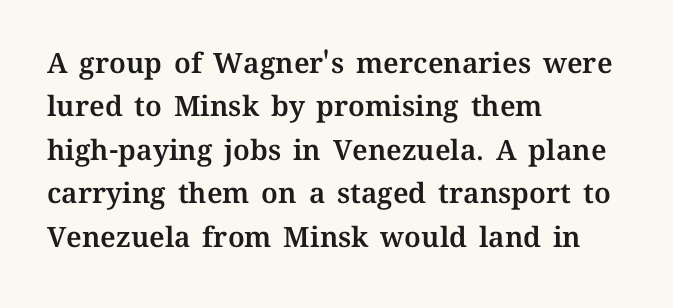
Q: Is the text italic (slanted)? A: No, it is upright.
Q: Is the text underlined? A: No.
Q: How is the paragraph aligned? A: Left-aligned.
Q: Is the spacing between letters normal or unusually wide? A: Normal.
Q: Is the spacing between lines tight, normal or loose? A: Normal.
Q: Width (condensed, normal, or wide)? A: Normal.
Q: Stroke contrast? A: Medium.
Q: x-height? A: Medium.
Q: Monospaced? A: No.
